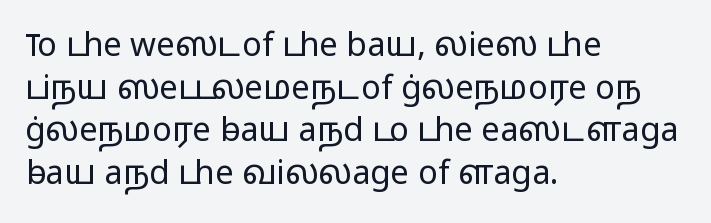
The image shows 33 px light, wide sans-serif type, upright; set left-aligned, normal line spacing (1.29x), normal letter spacing, not underlined; low stroke contrast and a medium x-height.
